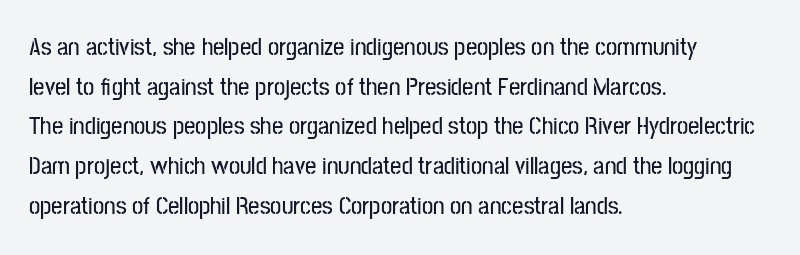
Words appear dense and cohesive because spacing is normal. Italic? Not at all — the glyphs are vertical. Horizontally, the lines are justified to the leading edge only. Leading matches the norm, producing a regular column. Each row of text sits above clean, open space.
